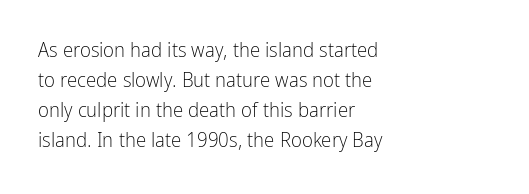
Q: Is the text bold? A: No.
Q: Is the text italic (slanted)? A: No, it is upright.
Q: Is the text underlined? A: No.
Q: How is the paragraph aligned? A: Left-aligned.
Q: Is the spacing between letters normal or unusually wide? A: Normal.
Q: Is the spacing between lines tight, normal or loose? A: Normal.
